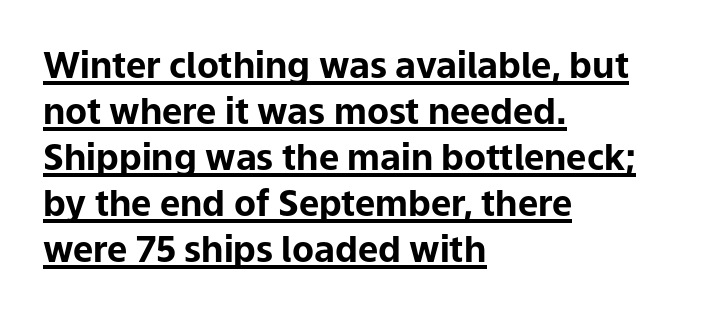
{"serif": "no", "italic": "no", "bold": "yes", "weight": "bold", "width": "normal", "stroke_contrast": "low", "x_height": "medium", "monospaced": "no", "underline": "yes", "align": "left", "line_spacing": "normal", "line_spacing_ratio": 1.28, "letter_spacing": "normal", "letter_spacing_em": 0.0, "glyph_px": 36}
